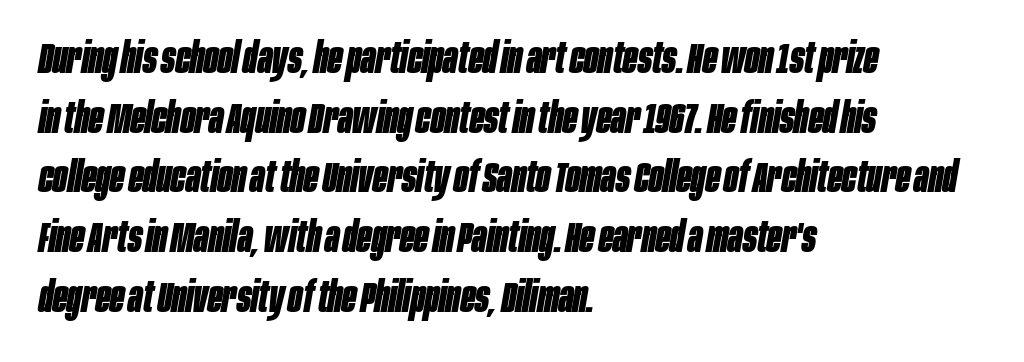
Q: Is the text bold? A: Yes.
Q: Is the text italic (slanted)? A: Yes, it leans right by about 10 degrees.
Q: Is the text underlined? A: No.
Q: How is the paragraph aligned? A: Left-aligned.
Q: Is the spacing between letters normal or unusually wide? A: Normal.
Q: Is the spacing between lines tight, normal or loose? A: Normal.
Q: Width (condensed, normal, or wide)? A: Condensed.
Q: Stroke contrast? A: Low.
Q: x-height? A: Large.
Q: Monospaced? A: No.
